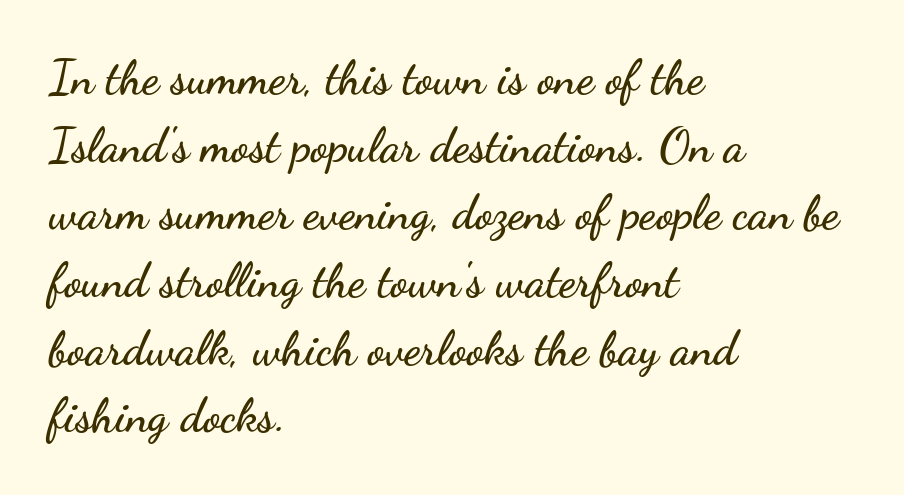
{"serif": "no", "width": "wide", "stroke_contrast": "low", "x_height": "small", "monospaced": "no", "underline": "no", "align": "left", "line_spacing": "normal", "line_spacing_ratio": 1.44, "letter_spacing": "normal", "letter_spacing_em": 0.0, "glyph_px": 47}
